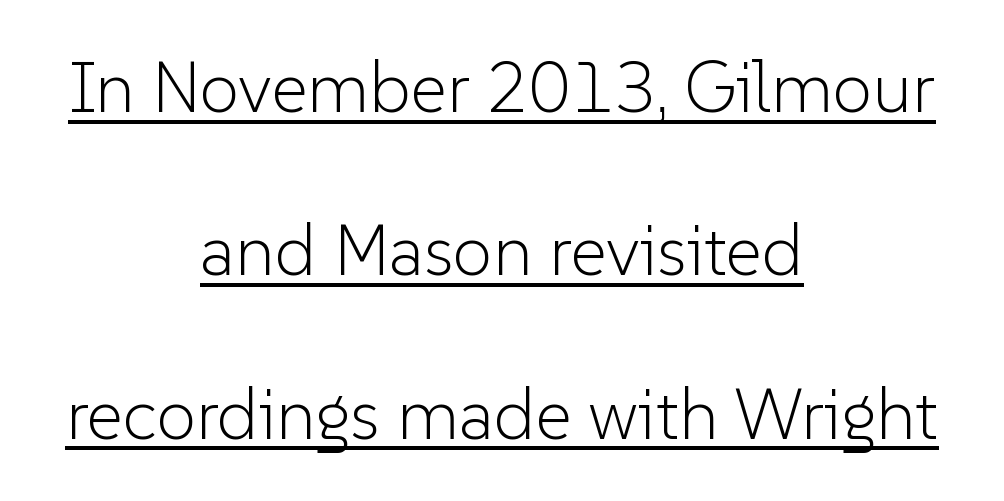
Students, note that the glyphs here touch the page at normal intervals. Look at the bottom of the vertical strokes: they stop flat, with no serifs. Notice how a bar underscores the lettering throughout. The compositor balanced each line on the midline. The lines are spread far apart with generous leading. No chunkiness to these letters — they're not bold.
